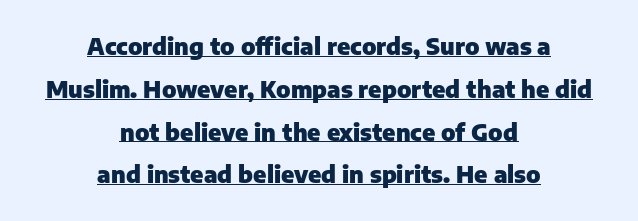
What weight is shown? A full bold with thick strokes. Looks like someone drew a line under every word here. No italicization has been applied; the sample stays upright. Line starts and ends both wander, symmetrically. Does extra space separate the letters? No, they use regular spacing.
